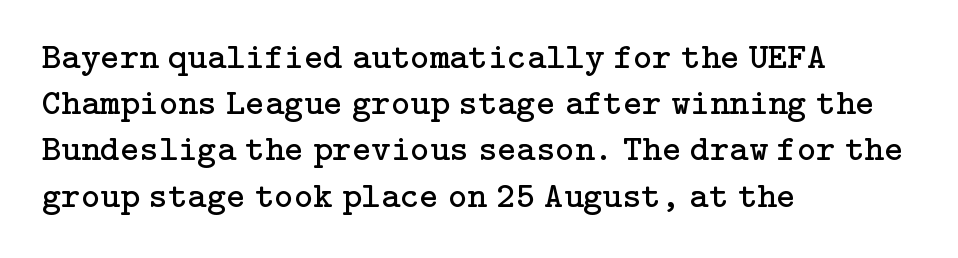
This is the regular roman posture of the typeface. The letters sit at their default tracking, neither squeezed nor spread. Note: serifs present on the glyphs. Honestly, the row spacing looks completely unremarkable.
